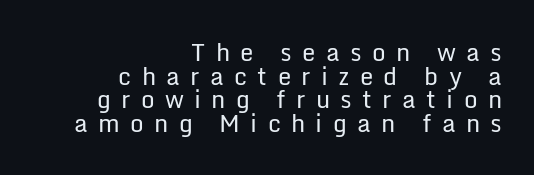
Q: Is the text bold? A: No.
Q: Is the text italic (slanted)? A: No, it is upright.
Q: Is the text underlined? A: No.
Q: How is the paragraph aligned? A: Right-aligned.
Q: Is the spacing between letters normal or unusually wide? A: Unusually wide.
Q: Is the spacing between lines tight, normal or loose? A: Tight.
